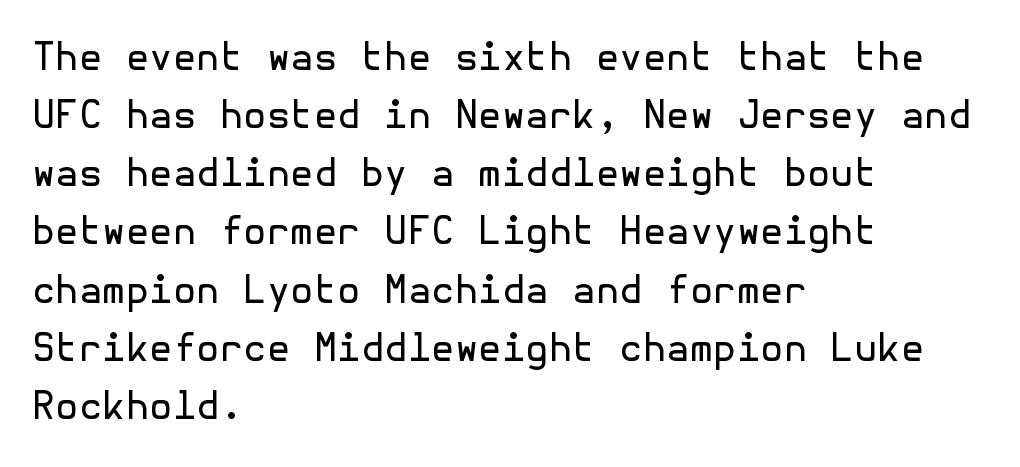
The image shows 38 px regular-weight sans-serif type, upright; set left-aligned, normal line spacing (1.53x), normal letter spacing, not underlined; a medium x-height.
